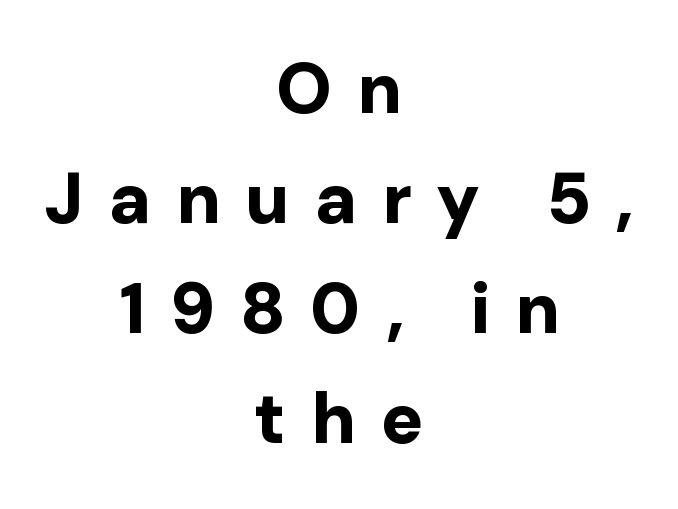
Q: Is the text bold? A: Yes.
Q: Is the text italic (slanted)? A: No, it is upright.
Q: Is the typeface a serif or a sans-serif typeface? A: Sans-serif.
Q: Is the text underlined? A: No.
Q: How is the paragraph aligned? A: Centered.
Q: Is the spacing between letters normal or unusually wide? A: Unusually wide.
Q: Is the spacing between lines tight, normal or loose? A: Normal.
Q: Width (condensed, normal, or wide)? A: Normal.
Q: Stroke contrast? A: Low.
Q: x-height? A: Medium.
Q: Monospaced? A: No.
